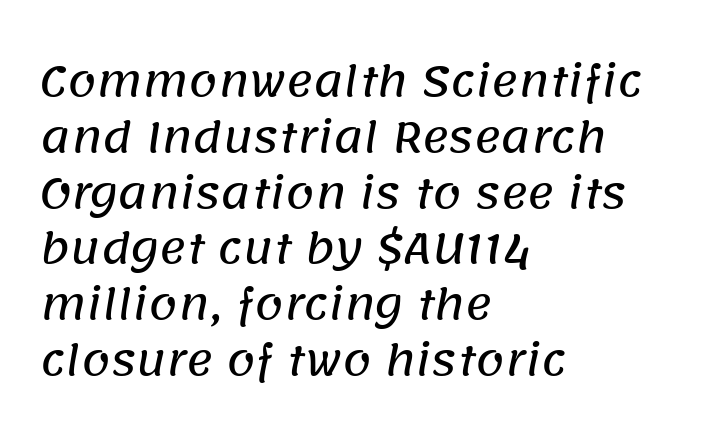
The image shows 41 px sans-serif type; set left-aligned, normal line spacing (1.36x), normal letter spacing, not underlined; low stroke contrast and a large x-height.
